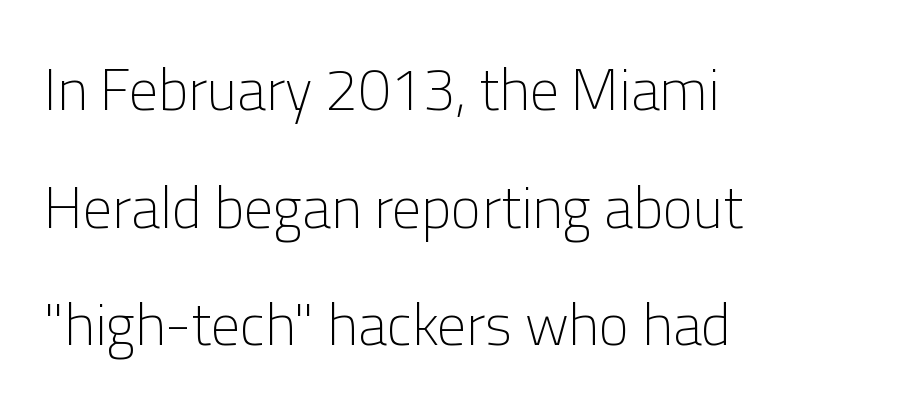
{"serif": "no", "italic": "no", "bold": "no", "weight": "light", "width": "normal", "stroke_contrast": "low", "x_height": "medium", "monospaced": "no", "underline": "no", "align": "left", "line_spacing": "loose", "line_spacing_ratio": 2.03, "letter_spacing": "normal", "letter_spacing_em": 0.0, "glyph_px": 58}
